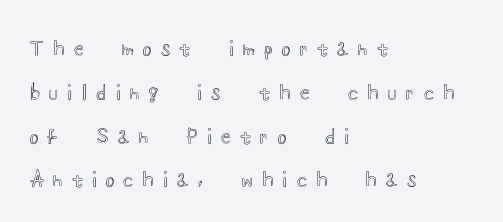
Q: Is the text italic (slanted)? A: No, it is upright.
Q: Is the text underlined? A: No.
Q: How is the paragraph aligned? A: Left-aligned.
Q: Is the spacing between letters normal or unusually wide? A: Unusually wide.
Q: Is the spacing between lines tight, normal or loose? A: Loose.
